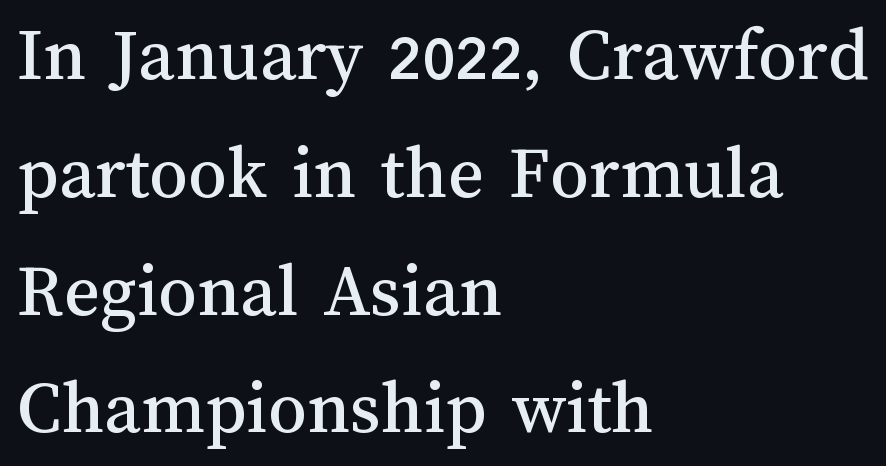
{"italic": "no", "width": "normal", "stroke_contrast": "medium", "x_height": "medium", "monospaced": "no", "underline": "no", "align": "left", "line_spacing": "normal", "line_spacing_ratio": 1.53, "letter_spacing": "normal", "letter_spacing_em": 0.0, "glyph_px": 77}
